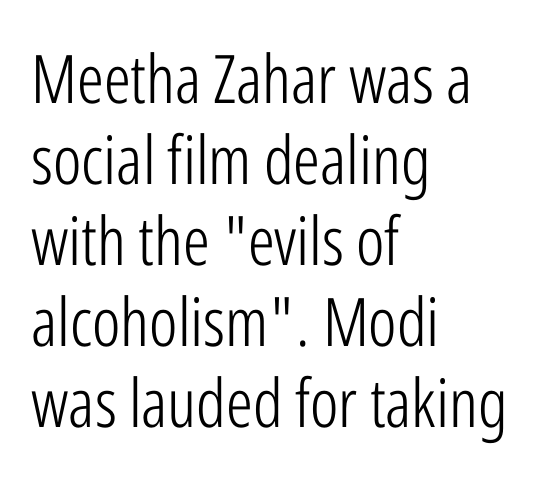
Q: Is the text bold? A: No.
Q: Is the text italic (slanted)? A: No, it is upright.
Q: Is the typeface a serif or a sans-serif typeface? A: Sans-serif.
Q: Is the text underlined? A: No.
Q: How is the paragraph aligned? A: Left-aligned.
Q: Is the spacing between letters normal or unusually wide? A: Normal.
Q: Width (condensed, normal, or wide)? A: Condensed.
Q: Stroke contrast? A: Low.
Q: x-height? A: Medium.
Q: Monospaced? A: No.
